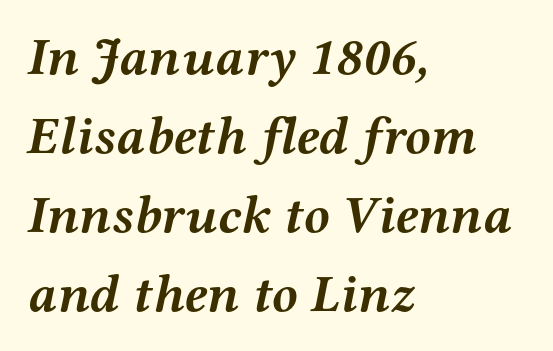
{"serif": "yes", "italic": "yes", "lean": "right", "slant_degrees": 12, "bold": "yes", "weight": "semibold", "width": "wide", "stroke_contrast": "medium", "x_height": "medium", "monospaced": "no", "underline": "no", "align": "left", "line_spacing": "normal", "line_spacing_ratio": 1.49, "letter_spacing": "normal", "letter_spacing_em": 0.0, "glyph_px": 53}
